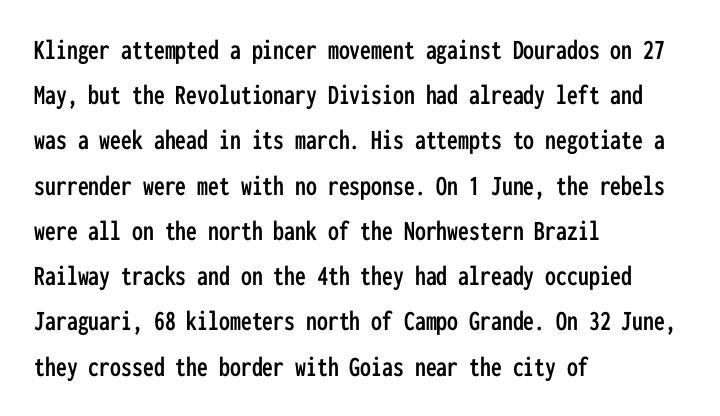
Q: Is the text italic (slanted)? A: No, it is upright.
Q: Is the typeface a serif or a sans-serif typeface? A: Sans-serif.
Q: Is the text underlined? A: No.
Q: How is the paragraph aligned? A: Left-aligned.
Q: Is the spacing between letters normal or unusually wide? A: Normal.
Q: Is the spacing between lines tight, normal or loose? A: Normal.
Q: Width (condensed, normal, or wide)? A: Condensed.
Q: Stroke contrast? A: Low.
Q: x-height? A: Medium.
Q: Monospaced? A: Yes.
